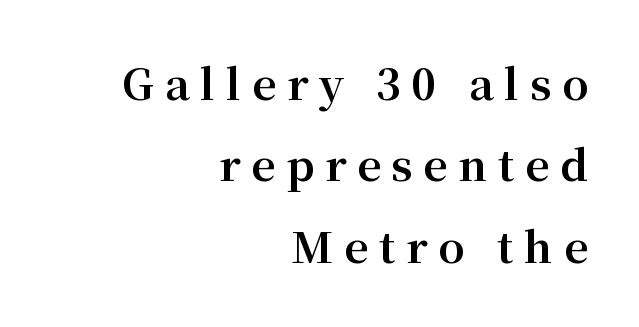
Q: Is the text bold? A: Yes.
Q: Is the text italic (slanted)? A: No, it is upright.
Q: Is the typeface a serif or a sans-serif typeface? A: Serif.
Q: Is the text underlined? A: No.
Q: How is the paragraph aligned? A: Right-aligned.
Q: Is the spacing between letters normal or unusually wide? A: Unusually wide.
Q: Is the spacing between lines tight, normal or loose? A: Loose.
Q: Width (condensed, normal, or wide)? A: Normal.
Q: Stroke contrast? A: Medium.
Q: x-height? A: Medium.
Q: Monospaced? A: No.
